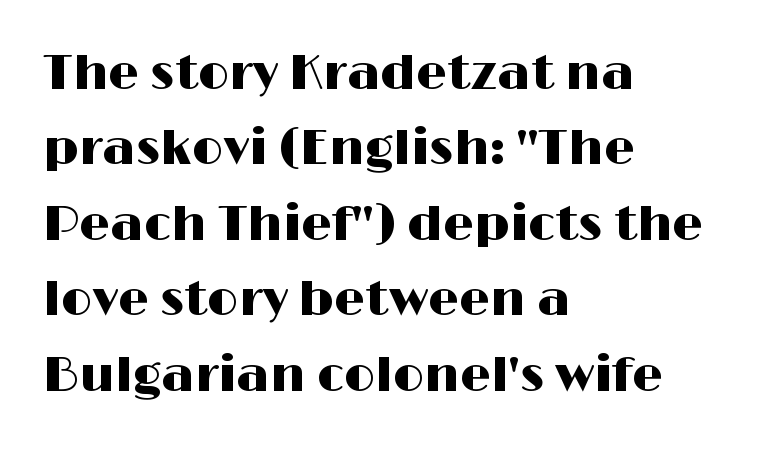
The image shows 49 px wide sans-serif type, upright; set left-aligned, normal line spacing (1.54x), normal letter spacing, not underlined; high stroke contrast and a medium x-height.
